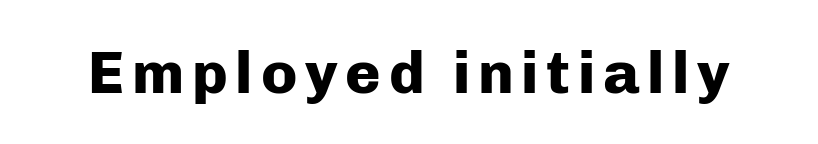
The image shows 60 px heavy sans-serif type, upright; set not underlined; low stroke contrast and a medium x-height.
